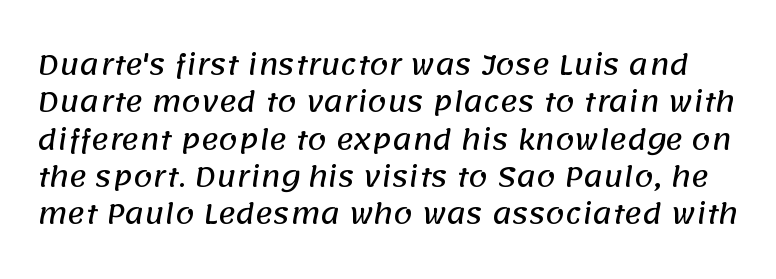
Q: Is the text underlined? A: No.
Q: Is the spacing between letters normal or unusually wide? A: Normal.
Q: Is the spacing between lines tight, normal or loose? A: Normal.
